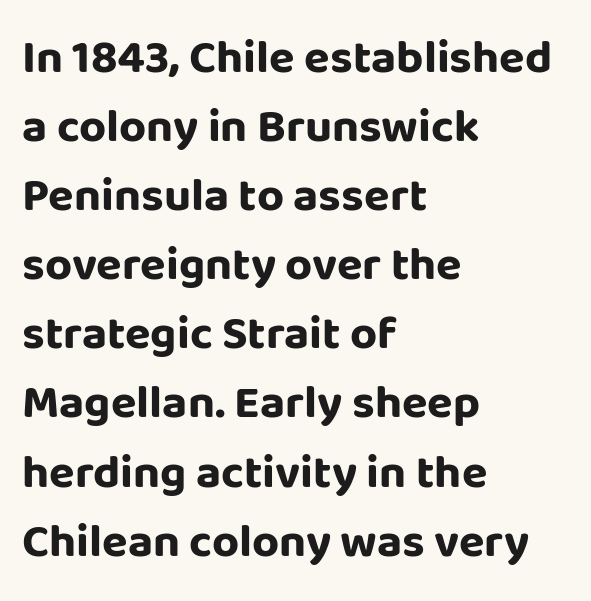
{"serif": "no", "italic": "no", "bold": "yes", "weight": "bold", "width": "normal", "stroke_contrast": "low", "x_height": "large", "monospaced": "no", "underline": "no", "align": "left", "line_spacing": "normal", "line_spacing_ratio": 1.47, "letter_spacing": "normal", "letter_spacing_em": 0.0, "glyph_px": 47}
